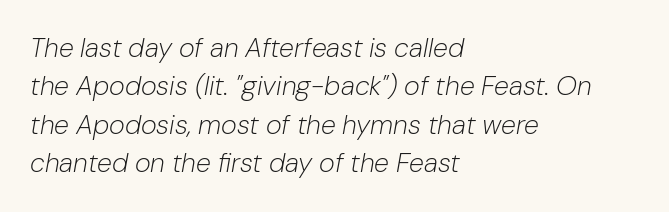
The image shows 27 px text type, italic (leaning right); set left-aligned, normal line spacing (1.42x), normal letter spacing, not underlined.
